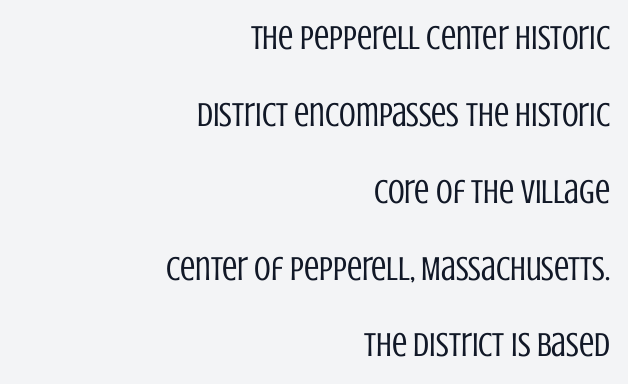
The image shows 34 px regular-weight, condensed sans-serif type, upright; set right-aligned, loose line spacing (2.26x), normal letter spacing, not underlined; low stroke contrast and a large x-height.
